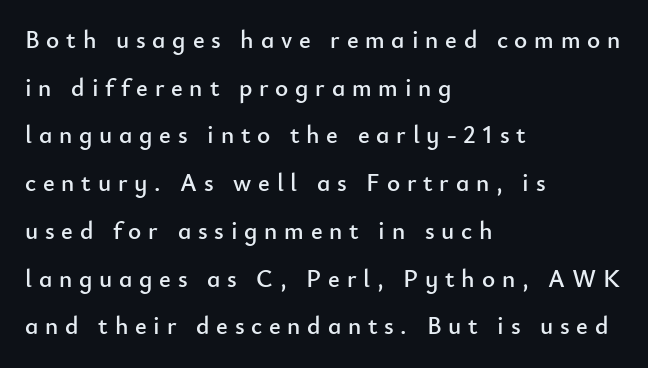
The lettering holds an erect, upright posture throughout. The baseline area is clear. The tracking reads as deliberately expanded to a designer's eye. Quick note: interline space is abundant.
